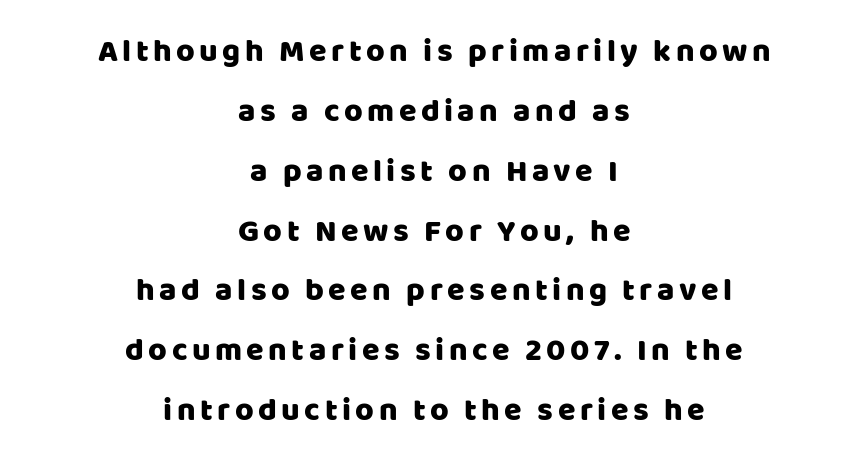
The image shows 32 px sans-serif type, upright; set centered, line spacing 1.87x, not underlined; low stroke contrast and a large x-height.
